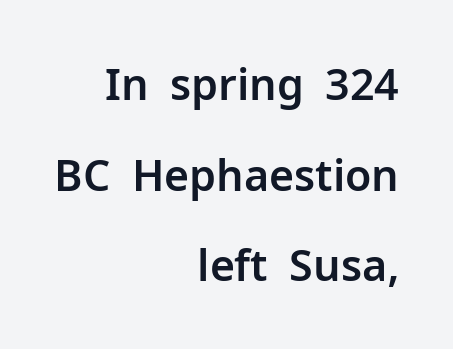
Type style note: lacks serifs. The letterforms sit shoulder to shoulder at normal distance. Short and long lines alike share a common ending point at right. What's the leading like? Stretched, with rows far apart. The type sits square on the baseline with zero lean.
